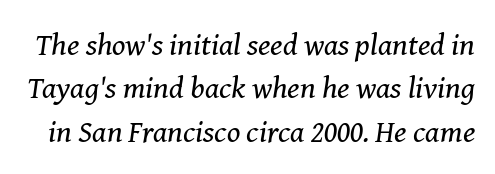
The image shows 31 px regular-weight serif type, italic (leaning right); set normal line spacing (1.4x), normal letter spacing, not underlined; medium stroke contrast and a medium x-height.
